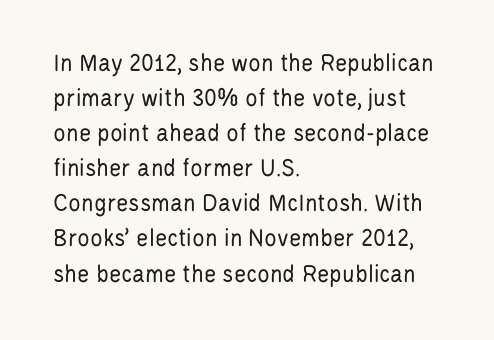
Q: Is the text bold? A: No.
Q: Is the text italic (slanted)? A: No, it is upright.
Q: Is the text underlined? A: No.
Q: How is the paragraph aligned? A: Left-aligned.
Q: Is the spacing between letters normal or unusually wide? A: Normal.
Q: Is the spacing between lines tight, normal or loose? A: Normal.
